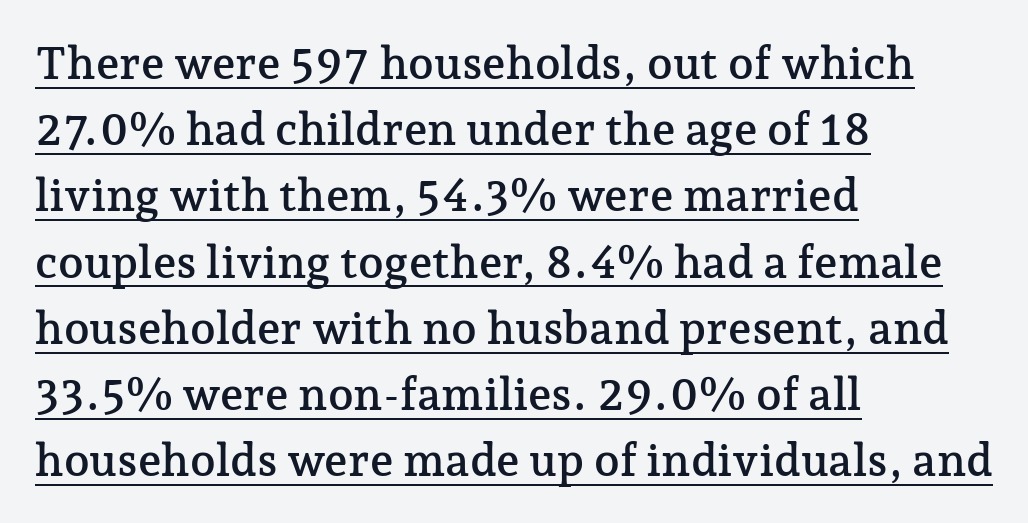
{"serif": "yes", "italic": "no", "width": "normal", "stroke_contrast": "low", "x_height": "medium", "monospaced": "no", "underline": "yes", "align": "left", "line_spacing": "normal", "line_spacing_ratio": 1.44, "letter_spacing": "normal", "letter_spacing_em": 0.0, "glyph_px": 46}
